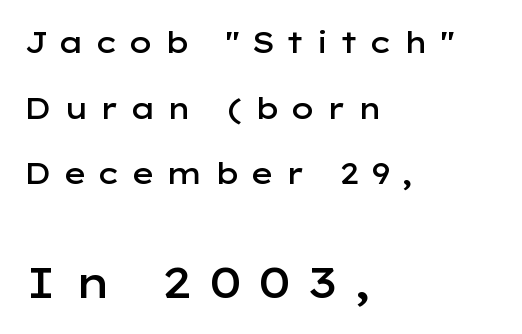
The image shows 43 px semibold, wide sans-serif type, upright; set left-aligned, loose line spacing (2.26x), unusually wide letter spacing (+0.36 em), not underlined; the second (bottom) block is 1.48x larger; low stroke contrast and a medium x-height.
